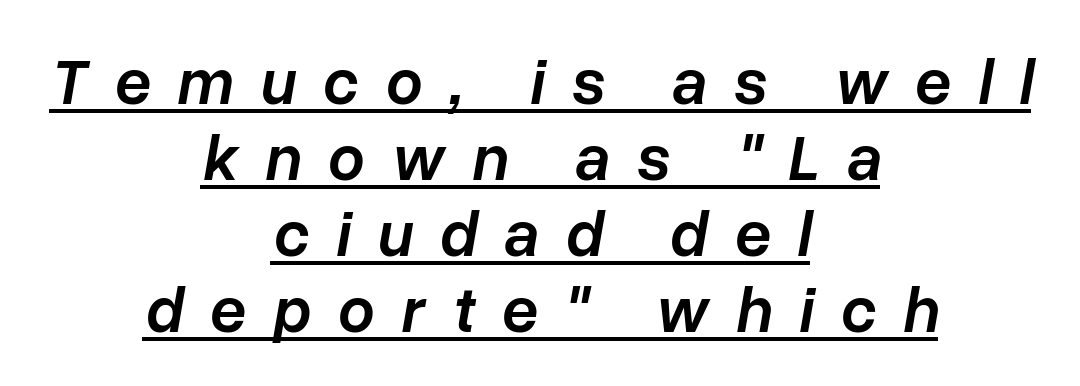
{"italic": "yes", "lean": "right", "slant_degrees": 10, "bold": "semi", "weight": "semibold", "width": "normal", "stroke_contrast": "low", "x_height": "medium", "monospaced": "no", "underline": "yes", "align": "center", "line_spacing_ratio": 1.17, "letter_spacing": "wide", "letter_spacing_em": 0.41, "glyph_px": 65}
